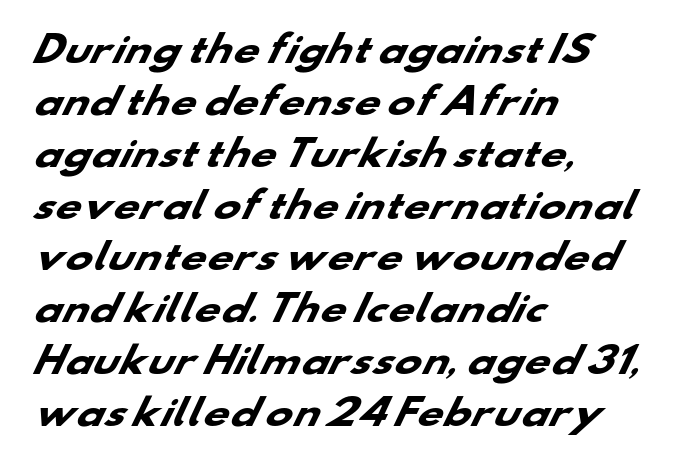
Normally led — the rows are evenly, conventionally spaced. Proportional: the letters do not fall into vertical columns. To sum up the face: it is a sans, with no serifs. Observe the ordinary spacing: letters are neighbours, not strangers. Caption: multi-line text, flush left, ragged right.
